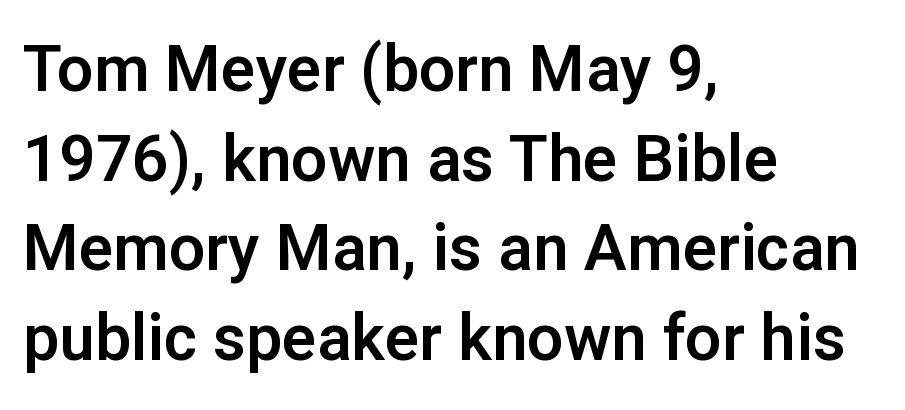
The image shows 64 px sans-serif type, upright; set left-aligned, normal line spacing (1.4x), normal letter spacing, not underlined; low stroke contrast and a medium x-height.
